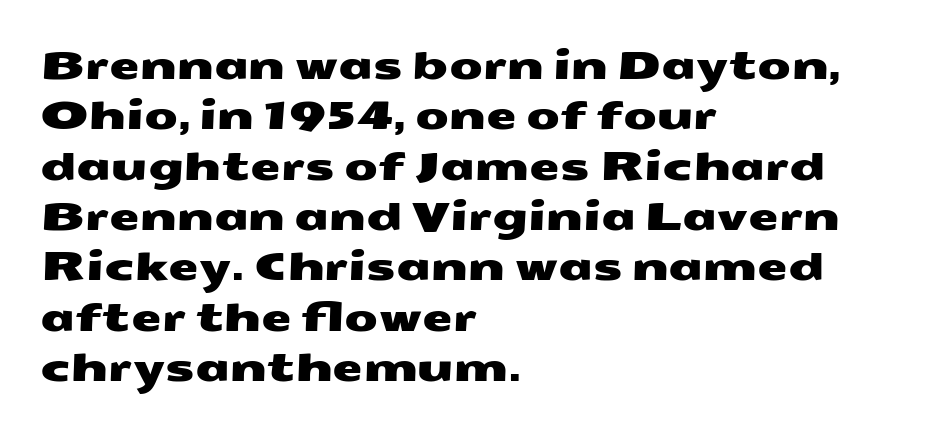
Horizontal bands of white between lines are of average thickness. The rag falls on the right side of this text block. Check the space under the baseline: it is left empty. Is this a fixed-width face? No — the glyphs have proportional, varying widths. The typeface chosen for these lines omits serifs. Tracking here is standard; glyphs follow each other at the usual distance.
